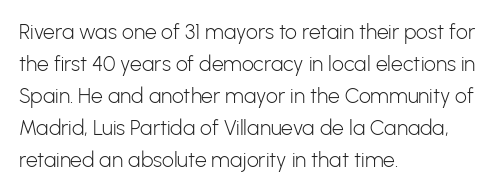
Vertical strokes here are truly vertical. The paragraph has a hard left edge and a soft right edge. The rendering uses a moderate line-height, typical for paragraphs. The cut favours lightness, reaching ordinary text weight at its darkest.
